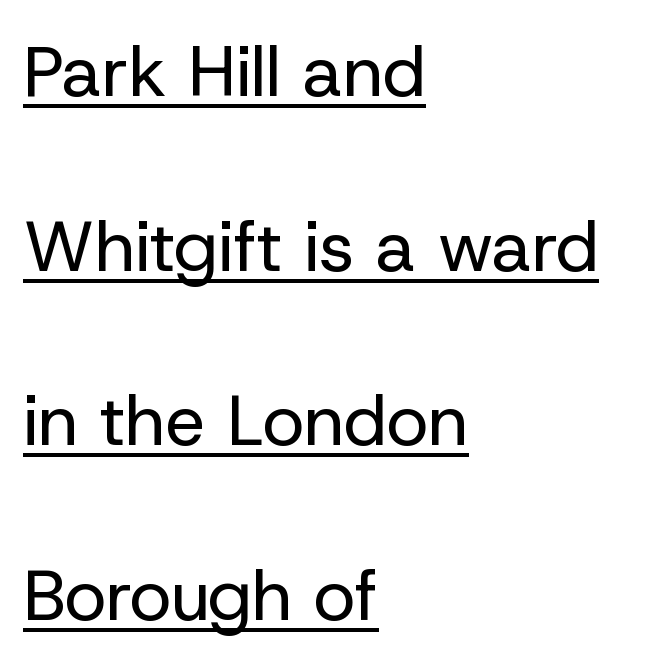
Reading down the column, the eye jumps a long way to each next line. The lines are quadded left. The characters are drawn with everyday or finer stroke widths. The words here are underlined. The horizontal fit of the characters is conventional and even. The letters stand upright; this is a roman face.
